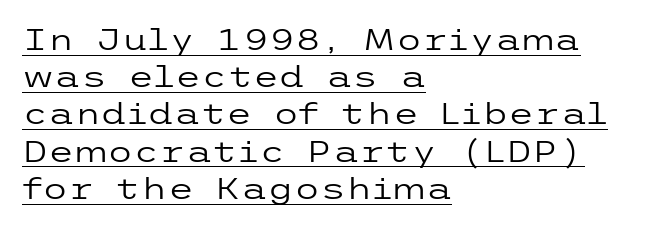
In designer terms, the underline attribute is active on this setting. Nothing sits at the stroke ends, so this counts as sans-serif. Does extra space separate the letters? No, they use regular spacing. The lines are quadded left.
